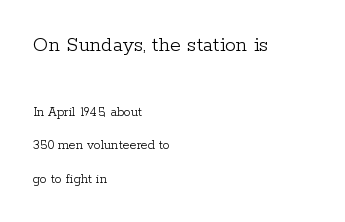
Each line starts at the same left margin while the right side varies. Posture: upright roman. The weight tops out at a normal text grade. Nothing unusual about the tracking: characters are spaced as the font intends.
